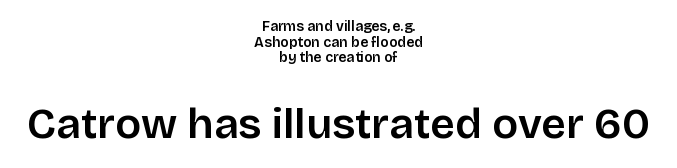
Here the designer chose a conventional face with non-uniform glyph widths. Italic? Not at all — the glyphs are vertical. Has an underline been added? It has not. The typeface chosen for these lines omits serifs. Nothing unusual about the tracking: characters are spaced as the font intends.
